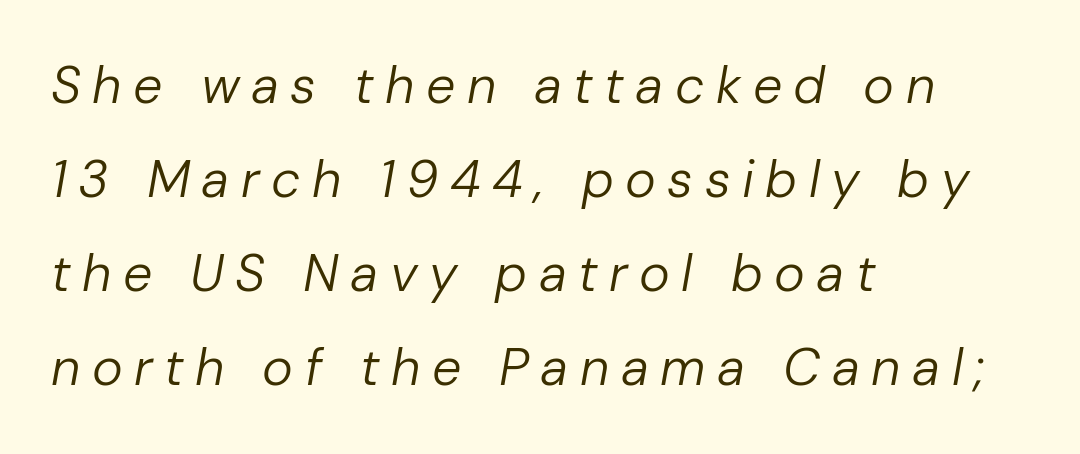
{"italic": "yes", "lean": "right", "slant_degrees": 10, "bold": "no", "weight": "regular", "width": "normal", "stroke_contrast": "low", "x_height": "medium", "monospaced": "no", "underline": "no", "align": "left", "line_spacing_ratio": 1.81, "letter_spacing": "wide", "letter_spacing_em": 0.22, "glyph_px": 52}
